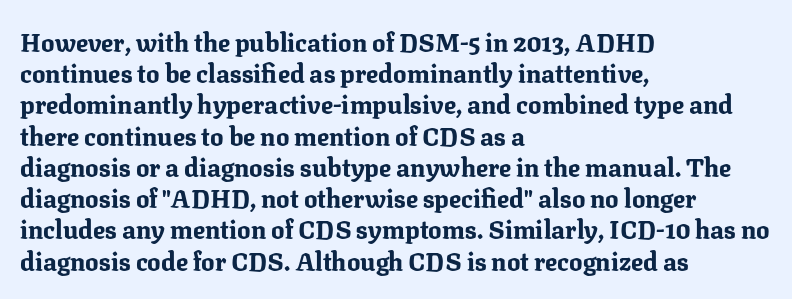
{"italic": "no", "bold": "yes", "underline": "no", "align": "left", "line_spacing": "normal", "line_spacing_ratio": 1.25, "letter_spacing": "normal", "letter_spacing_em": 0.0, "glyph_px": 25}
